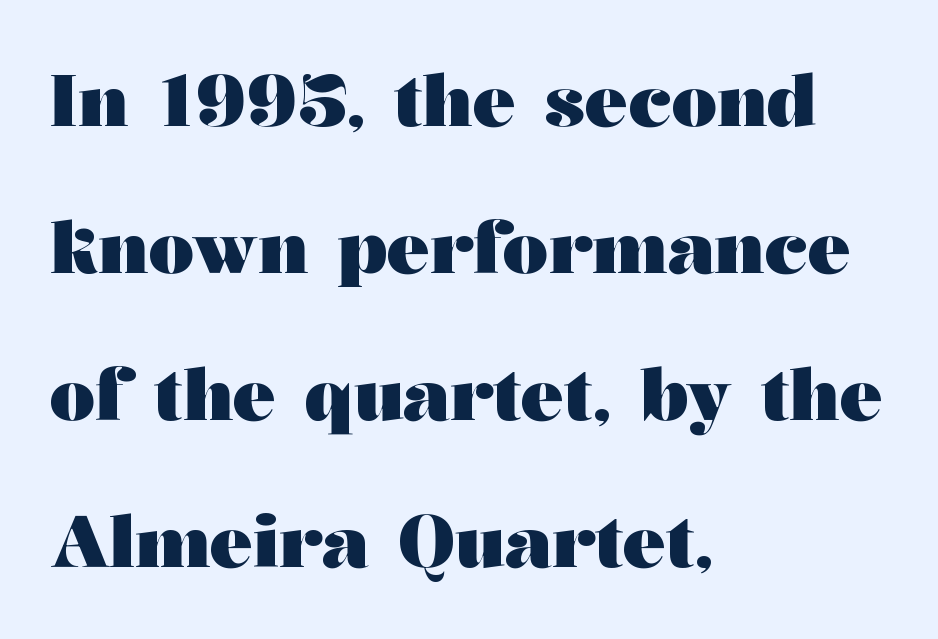
Q: Is the text bold? A: Yes.
Q: Is the text italic (slanted)? A: No, it is upright.
Q: Is the typeface a serif or a sans-serif typeface? A: Serif.
Q: Is the text underlined? A: No.
Q: How is the paragraph aligned? A: Left-aligned.
Q: Is the spacing between letters normal or unusually wide? A: Normal.
Q: Is the spacing between lines tight, normal or loose? A: Loose.
Q: Width (condensed, normal, or wide)? A: Wide.
Q: Stroke contrast? A: Medium.
Q: x-height? A: Medium.
Q: Monospaced? A: No.
